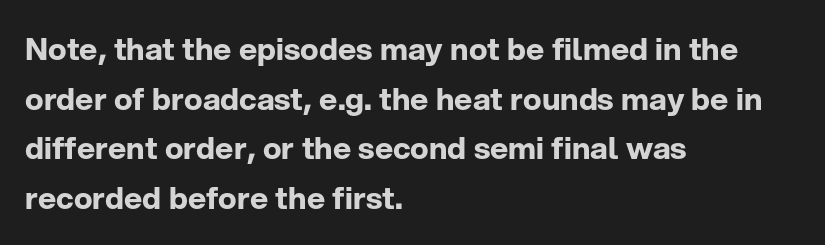
{"serif": "no", "italic": "no", "bold": "yes", "weight": "bold", "width": "normal", "stroke_contrast": "low", "x_height": "medium", "monospaced": "no", "underline": "no", "align": "left", "line_spacing": "normal", "line_spacing_ratio": 1.6, "letter_spacing": "normal", "letter_spacing_em": 0.0, "glyph_px": 31}
